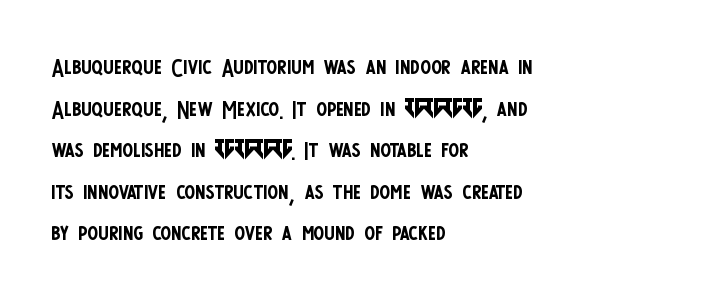
{"serif": "no", "italic": "no", "bold": "no", "weight": "regular", "width": "condensed", "stroke_contrast": "low", "x_height": "large", "monospaced": "no", "underline": "no", "align": "left", "line_spacing": "normal", "line_spacing_ratio": 1.3, "letter_spacing": "normal", "letter_spacing_em": 0.0, "glyph_px": 32}
